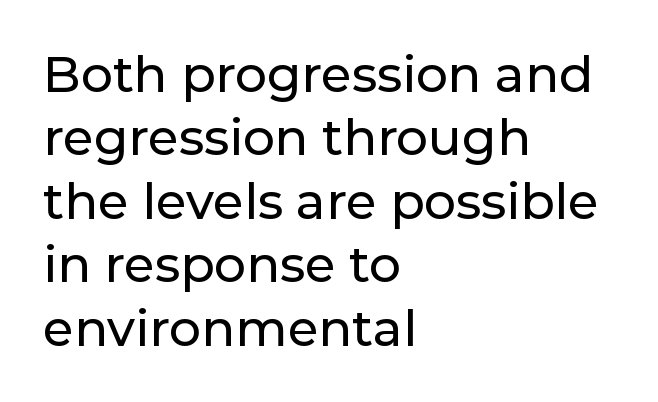
You can tell from the bare stems that sans-serif type was used. Tracking value appears to be zero — textbook default spacing. Think of a printed novel: that variable character pitch is what you see here. Just letters on the line, the space beneath them empty.
